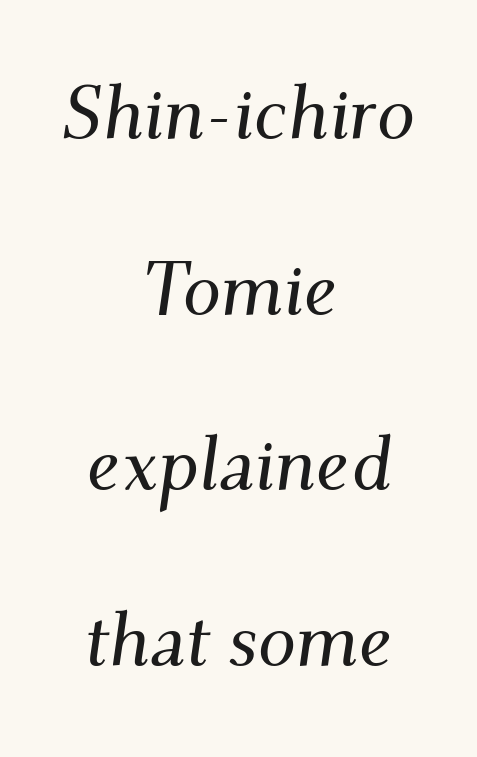
Looks like regular typesetting: each glyph gets only the width it needs. Nobody drew a line under any word here. Type style note: has serifs. You can tell it's italic because the verticals aren't actually vertical. Widely set lines give the paragraph a tall, airy silhouette.
